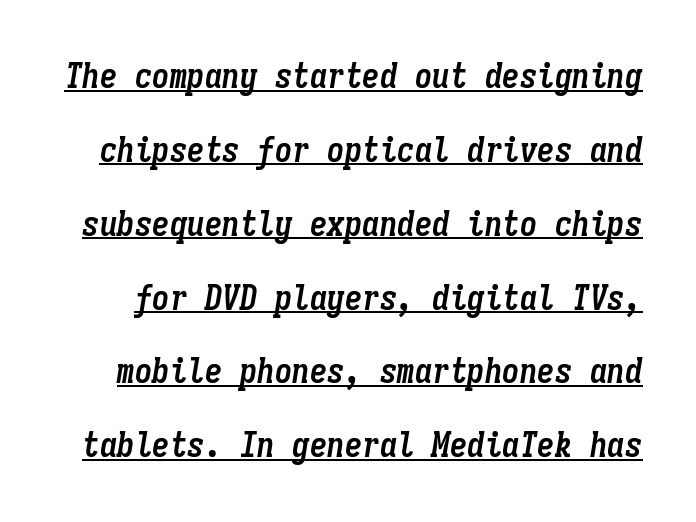
Q: Is the text bold? A: Yes.
Q: Is the text italic (slanted)? A: Yes, it leans right by about 9 degrees.
Q: Is the text underlined? A: Yes.
Q: Is the spacing between letters normal or unusually wide? A: Normal.
Q: Is the spacing between lines tight, normal or loose? A: Loose.
Q: Width (condensed, normal, or wide)? A: Condensed.
Q: Stroke contrast? A: Low.
Q: x-height? A: Medium.
Q: Monospaced? A: Yes.
